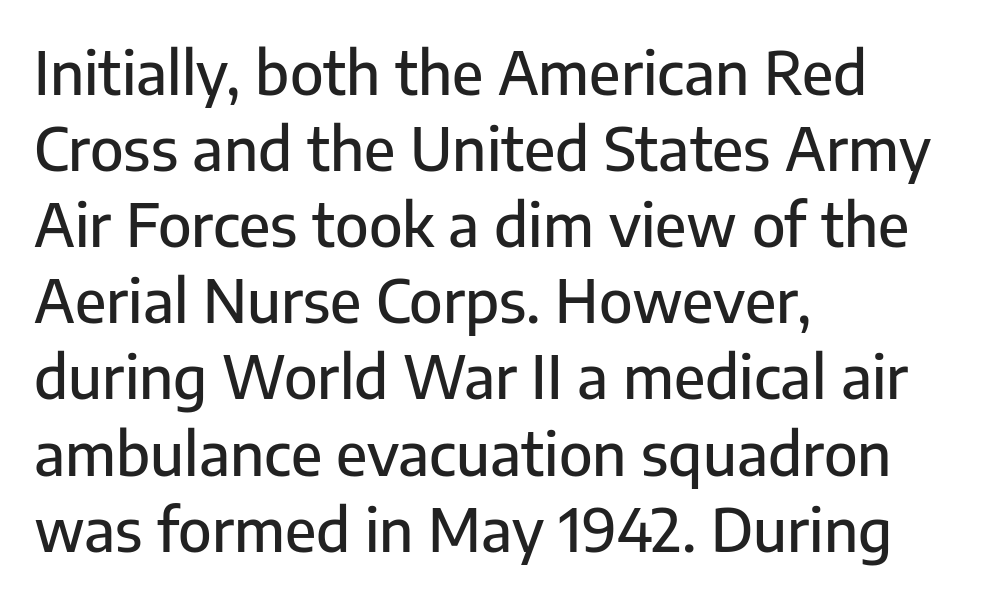
{"serif": "no", "italic": "no", "width": "normal", "stroke_contrast": "low", "x_height": "medium", "monospaced": "no", "underline": "no", "align": "left", "line_spacing": "normal", "line_spacing_ratio": 1.29, "letter_spacing": "normal", "letter_spacing_em": 0.0, "glyph_px": 59}
